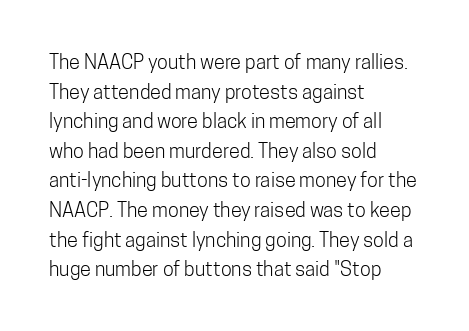
The image shows 20 px text type, upright; set left-aligned, normal line spacing (1.48x), normal letter spacing, not underlined.
